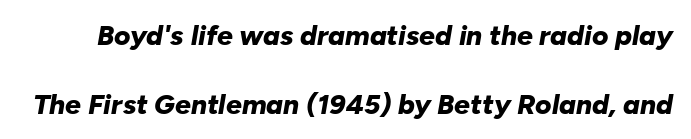
Q: Is the text bold? A: Yes.
Q: Is the text italic (slanted)? A: Yes, it leans right by about 10 degrees.
Q: Is the text underlined? A: No.
Q: Is the spacing between letters normal or unusually wide? A: Normal.
Q: Is the spacing between lines tight, normal or loose? A: Loose.
Q: Width (condensed, normal, or wide)? A: Normal.
Q: Stroke contrast? A: Low.
Q: x-height? A: Medium.
Q: Monospaced? A: No.
